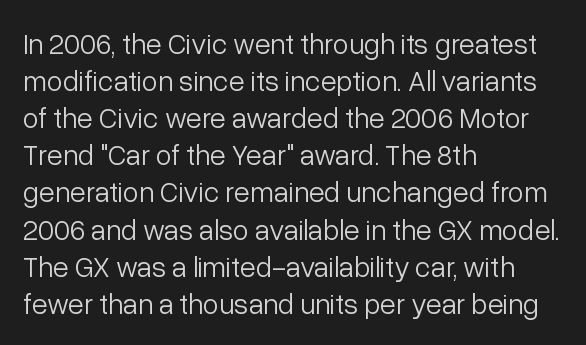
The image shows 29 px light sans-serif type, upright; set left-aligned, normal line spacing (1.28x), normal letter spacing, not underlined; low stroke contrast and a medium x-height.
